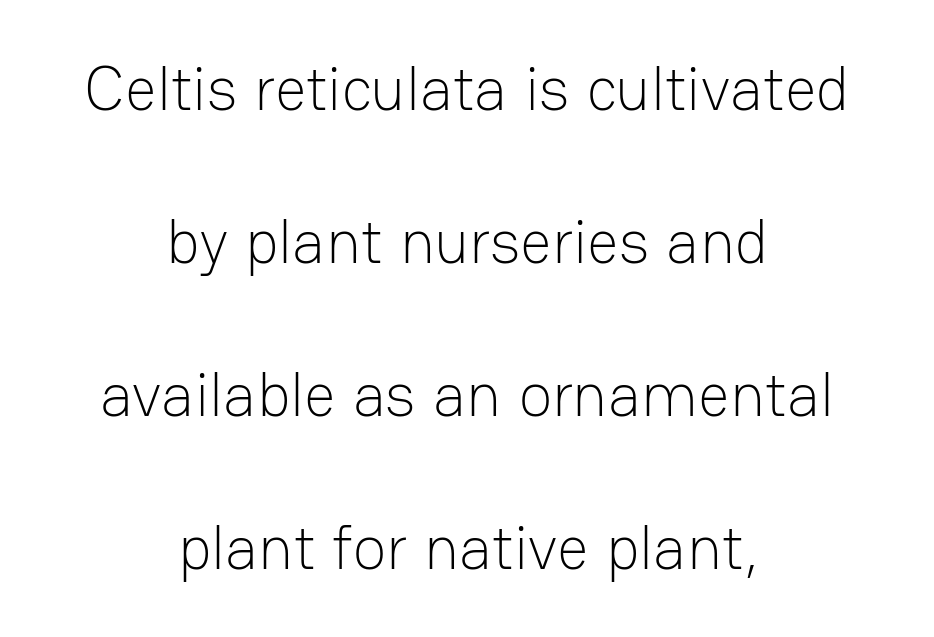
The image shows 62 px light sans-serif type, upright; set centered, loose line spacing (2.47x), normal letter spacing, not underlined; low stroke contrast and a medium x-height.
